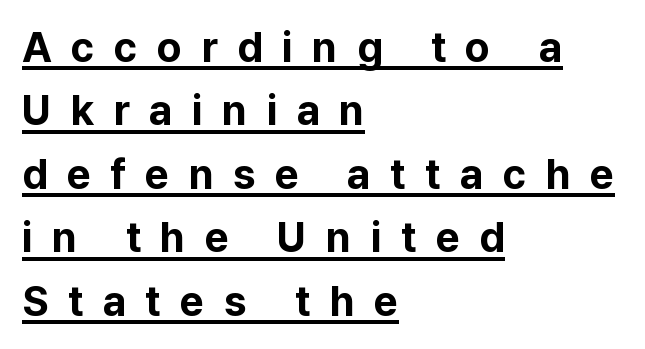
Caption: expanded tracking, letters set apart. Vertical spacing — default. In terms of weight, the rendering is a true, heavy bold. A student would call this left alignment; a typographer would say flush left, rag right. Italic? Not at all — the glyphs are vertical.
